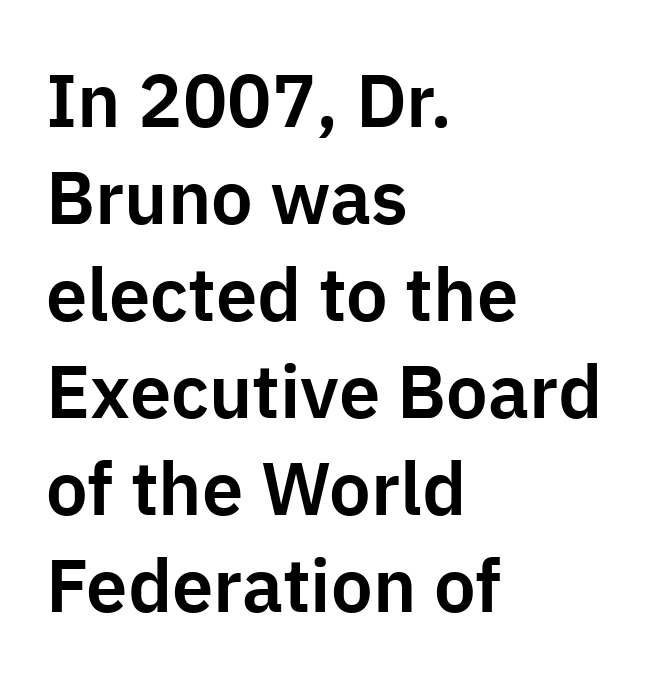
{"serif": "no", "italic": "no", "width": "normal", "stroke_contrast": "low", "x_height": "medium", "monospaced": "no", "underline": "no", "align": "left", "line_spacing": "normal", "line_spacing_ratio": 1.31, "letter_spacing": "normal", "letter_spacing_em": 0.0, "glyph_px": 74}
